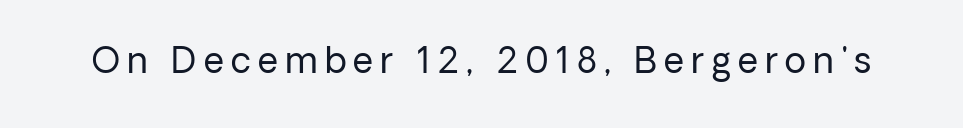
{"serif": "no", "italic": "no", "bold": "no", "weight": "regular", "width": "normal", "stroke_contrast": "low", "x_height": "medium", "monospaced": "no", "underline": "no", "letter_spacing": "wide", "letter_spacing_em": 0.21, "glyph_px": 35}
